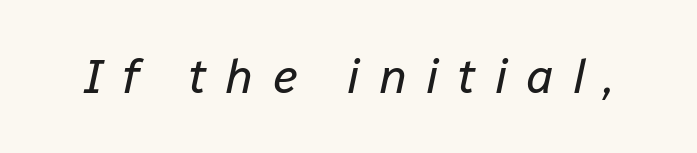
Q: Is the text bold? A: No.
Q: Is the text italic (slanted)? A: Yes, it leans right by about 12 degrees.
Q: Is the text underlined? A: No.
Q: Is the spacing between letters normal or unusually wide? A: Unusually wide.
Q: Width (condensed, normal, or wide)? A: Normal.
Q: Stroke contrast? A: Low.
Q: x-height? A: Medium.
Q: Monospaced? A: No.
